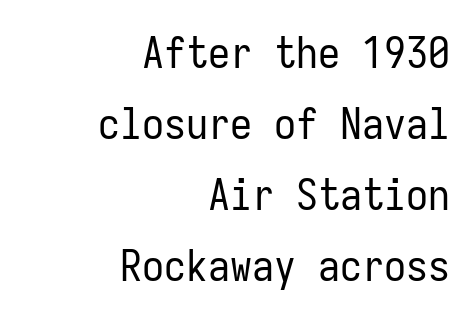
The image shows 44 px regular-weight, condensed sans-serif type, upright, monospaced; set right-aligned, normal line spacing (1.61x), normal letter spacing, not underlined; low stroke contrast and a medium x-height.
